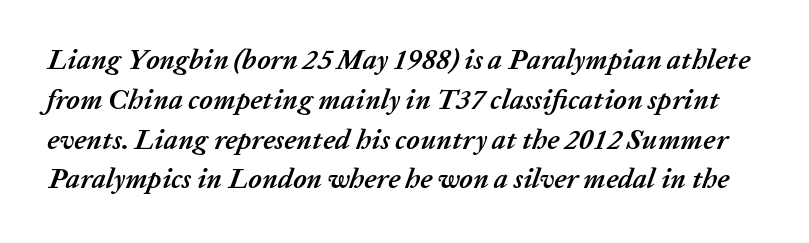
Q: Is the text bold? A: Yes.
Q: Is the text italic (slanted)? A: Yes, it leans right by about 20 degrees.
Q: Is the text underlined? A: No.
Q: Is the spacing between letters normal or unusually wide? A: Normal.
Q: Is the spacing between lines tight, normal or loose? A: Normal.
Q: Width (condensed, normal, or wide)? A: Normal.
Q: Stroke contrast? A: Low.
Q: x-height? A: Medium.
Q: Monospaced? A: No.
